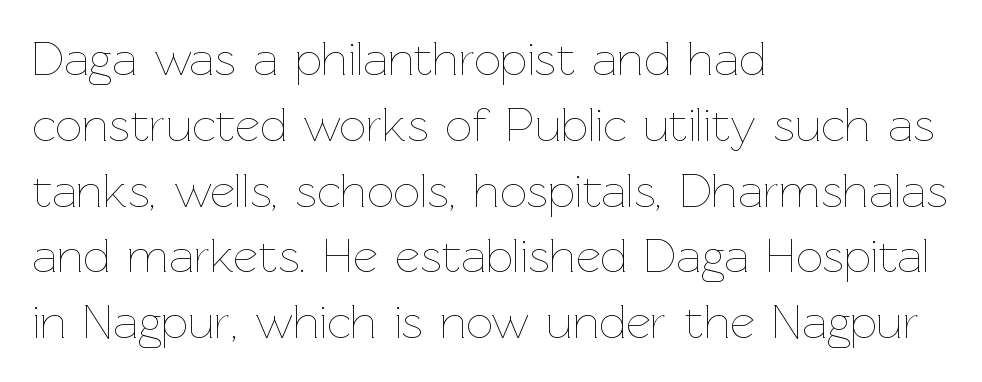
The image shows 48 px thin type, upright; set left-aligned, normal line spacing (1.37x), normal letter spacing, not underlined; low stroke contrast and a medium x-height.
